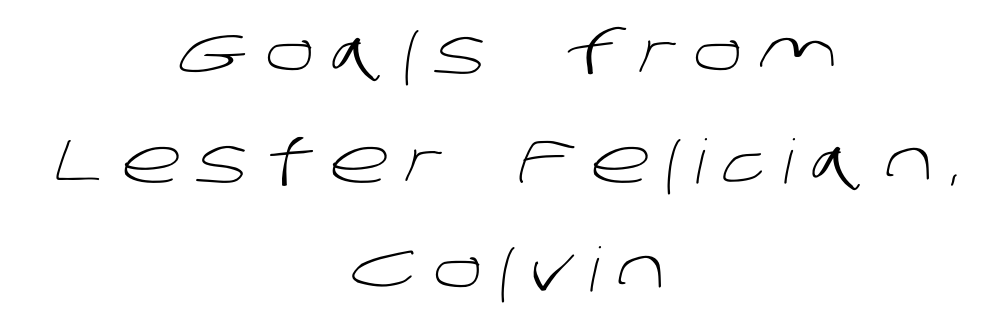
{"serif": "no", "bold": "no", "weight": "light", "width": "normal", "stroke_contrast": "low", "x_height": "large", "monospaced": "no", "underline": "no", "align": "center", "line_spacing_ratio": 1.78, "letter_spacing": "wide", "letter_spacing_em": 0.29, "glyph_px": 61}
